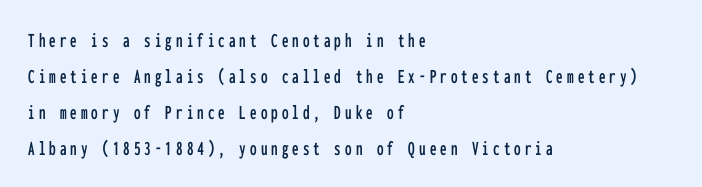
Q: Is the text italic (slanted)? A: No, it is upright.
Q: Is the text underlined? A: No.
Q: How is the paragraph aligned? A: Left-aligned.
